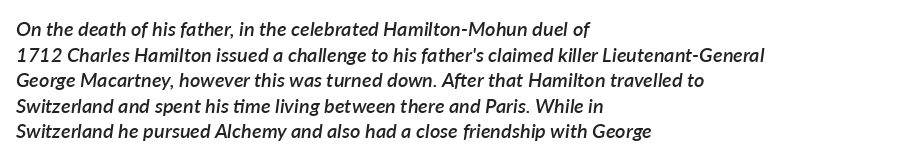
Does the leading feel generous? No, just average. This is moderately heavy type, rendered in semibold. Slant detected: the letters are inclined. Between one letter and the next there's only the usual sliver of space.
